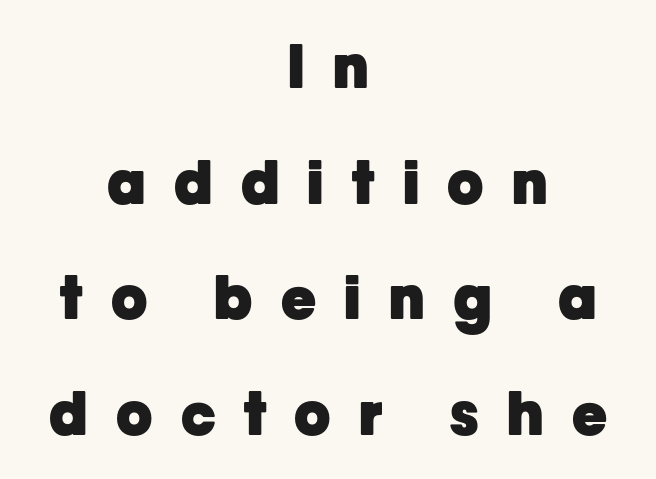
The image shows 59 px heavy sans-serif type, upright; set centered, loose line spacing (1.96x), unusually wide letter spacing (+0.48 em), not underlined; low stroke contrast and a medium x-height.
